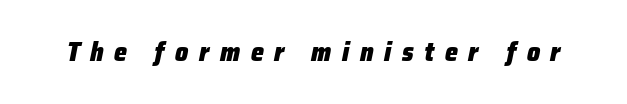
Q: Is the text bold? A: Yes.
Q: Is the text italic (slanted)? A: Yes, it leans right by about 12 degrees.
Q: Is the text underlined? A: No.
Q: Is the spacing between letters normal or unusually wide? A: Unusually wide.
